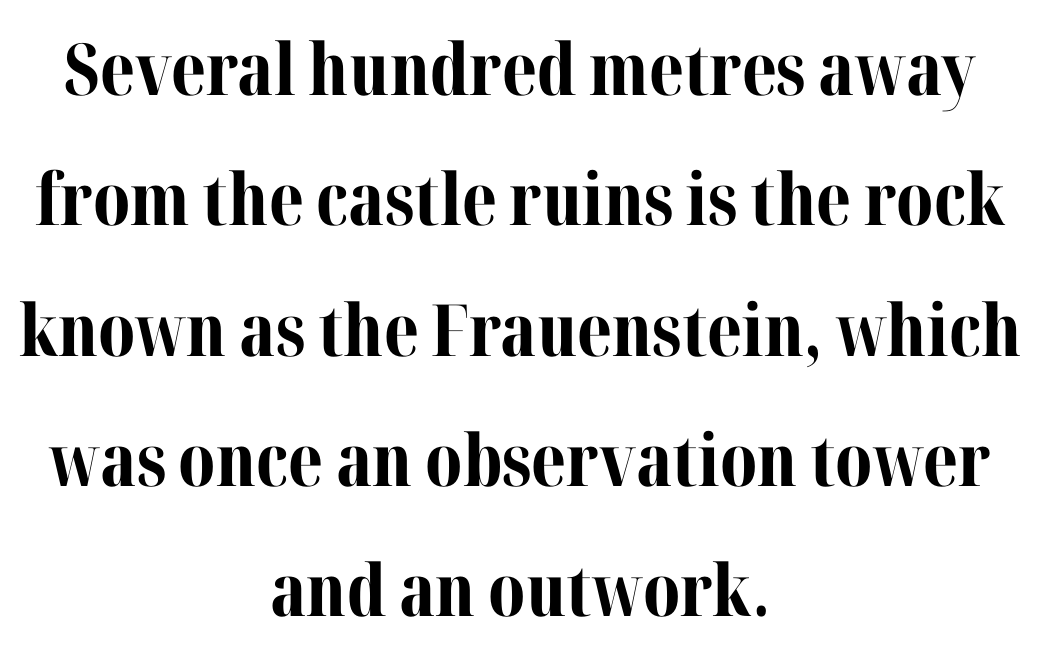
The image shows 72 px bold serif type, upright; set centered, line spacing 1.81x, normal letter spacing, not underlined; medium stroke contrast and a medium x-height.
